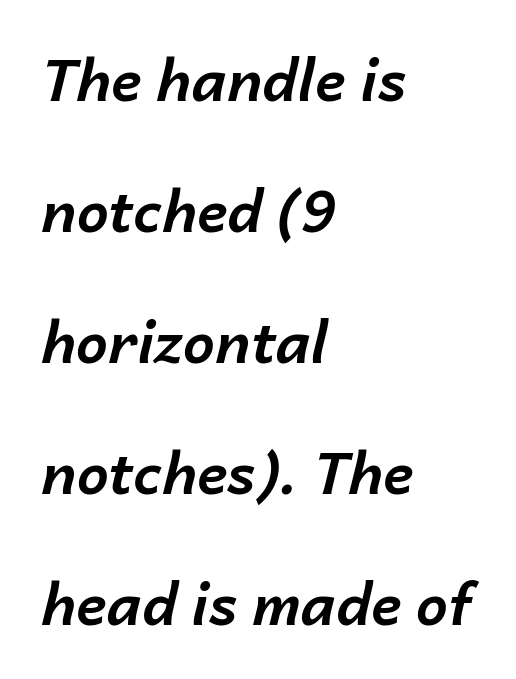
The image shows 57 px bold type, italic (leaning right); set left-aligned, loose line spacing (2.3x), normal letter spacing, not underlined; low stroke contrast and a medium x-height.
